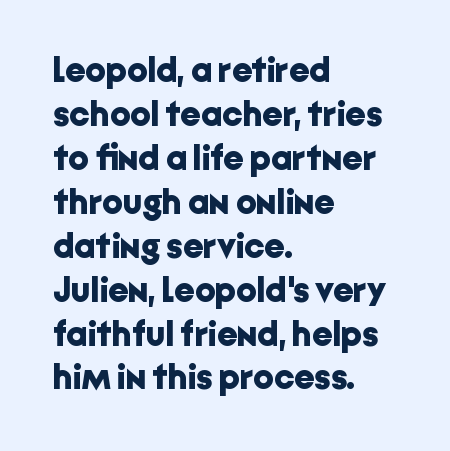
Every letter is thick-stroked: bold, no question. Visually the block forms a straight wall on the left and a jagged coastline on the right. Posture: vertical. The passage shown is typed in a proportional face where columns would drift. Look at the tracking — it's just the regular setting, nothing added.
